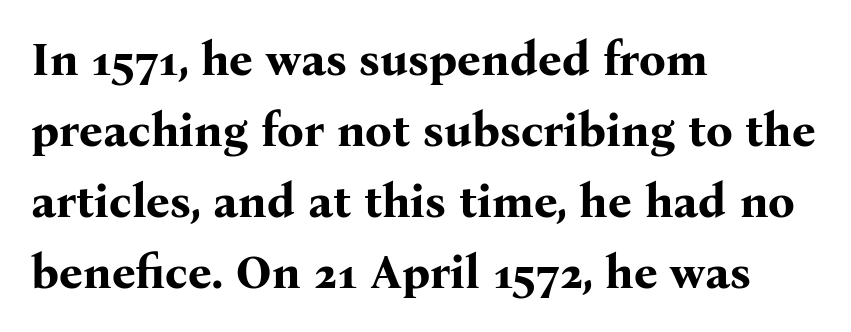
Descender tails drop into unmarked territory. These lines are rendered in a variable-pitch font. If you drew a ruler down the left edge, every line would touch it. Does the leading feel generous? No, just average. The passage shown has conventional tracking throughout. Stroke terminals: seriffed.
